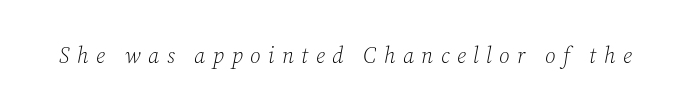
The axis of the letterforms is tilted away from vertical. Words float on clear page, feet unadorned. Honestly, the letter spacing is so wide it's the main thing you notice. The letters look calm and open, with moderate or lighter stems.
